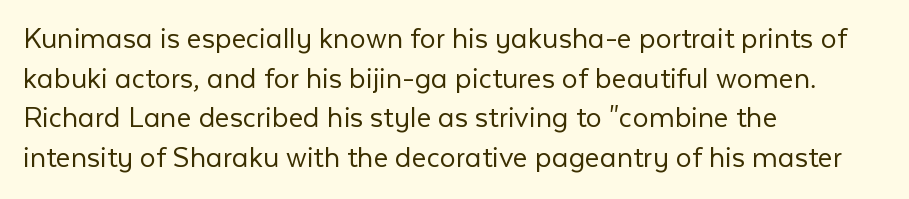
{"serif": "no", "italic": "no", "bold": "no", "weight": "light", "width": "normal", "stroke_contrast": "low", "x_height": "medium", "monospaced": "no", "underline": "no", "align": "left", "line_spacing_ratio": 1.24, "letter_spacing": "normal", "letter_spacing_em": 0.0, "glyph_px": 32}
